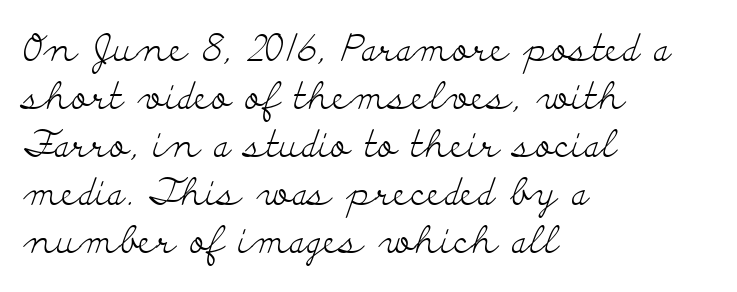
The image shows 37 px light, wide serif type; set left-aligned, normal line spacing (1.3x), normal letter spacing, not underlined; low stroke contrast and a small x-height.
